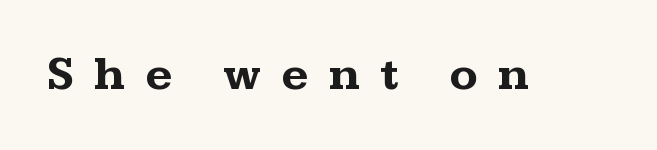
{"serif": "yes", "italic": "no", "bold": "yes", "weight": "bold", "width": "wide", "stroke_contrast": "medium", "x_height": "medium", "monospaced": "no", "underline": "no", "letter_spacing": "wide", "letter_spacing_em": 0.42, "glyph_px": 47}
